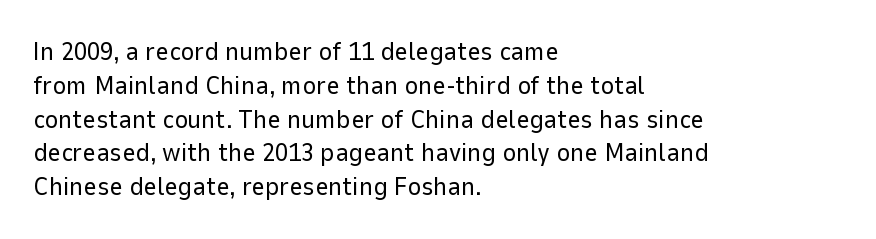
Descenders are the only things crossing below the line. Vertical strokes here are truly vertical. Compared with typical paragraphs, the rows here are spaced about the same. The setting favours the left margin, as ordinary paragraphs usually do.
